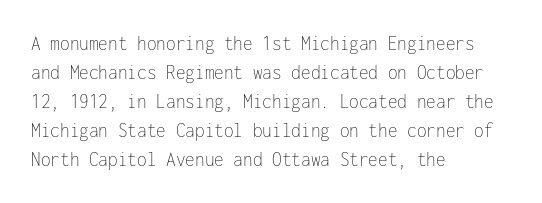
The image shows 22 px text type, upright; set left-aligned, normal line spacing (1.32x), normal letter spacing, not underlined.
